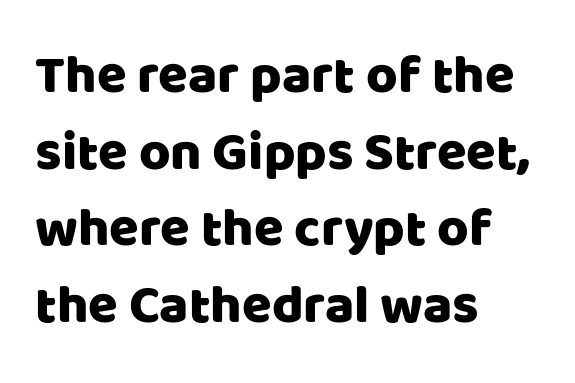
Q: Is the text italic (slanted)? A: No, it is upright.
Q: Is the typeface a serif or a sans-serif typeface? A: Sans-serif.
Q: Is the text underlined? A: No.
Q: How is the paragraph aligned? A: Left-aligned.
Q: Is the spacing between letters normal or unusually wide? A: Normal.
Q: Is the spacing between lines tight, normal or loose? A: Normal.
Q: Width (condensed, normal, or wide)? A: Normal.
Q: Stroke contrast? A: Low.
Q: x-height? A: Large.
Q: Monospaced? A: No.
